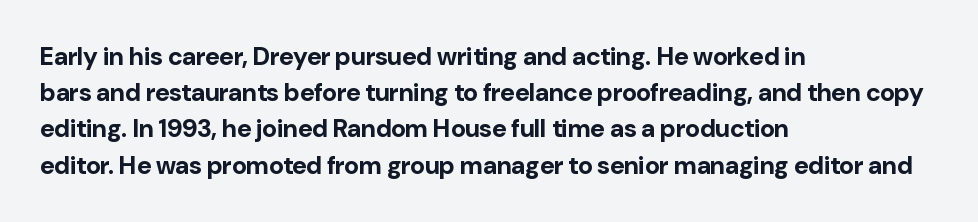
{"italic": "no", "bold": "yes", "underline": "no", "align": "left", "line_spacing": "normal", "line_spacing_ratio": 1.45, "letter_spacing": "normal", "letter_spacing_em": 0.0, "glyph_px": 25}
